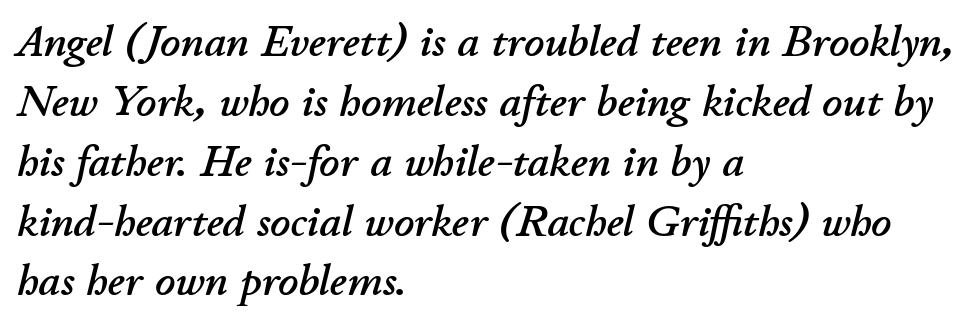
The image shows 44 px text type, italic (leaning right); set left-aligned, normal line spacing (1.36x), normal letter spacing, not underlined; low stroke contrast and a small x-height.
